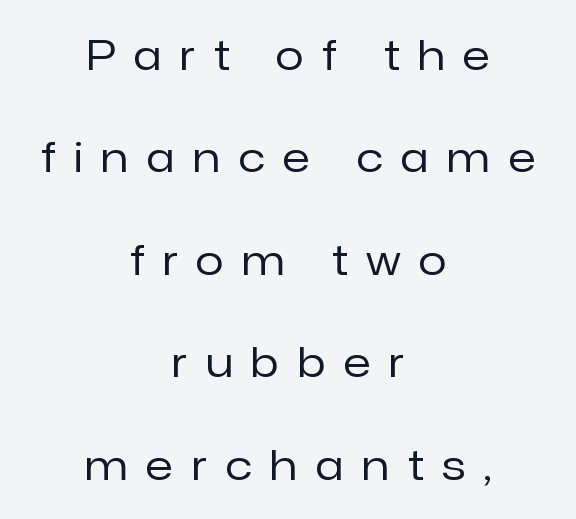
The lines are spread far apart with generous leading. Caption: multi-line text, centered on the measure. Glance below the letters and you will spot only blank space. Students, note that the glyphs here are deliberately spaced far apart. Italic? Not at all — the glyphs are vertical. The face used here is proportionally spaced, like ordinary book or web type.
